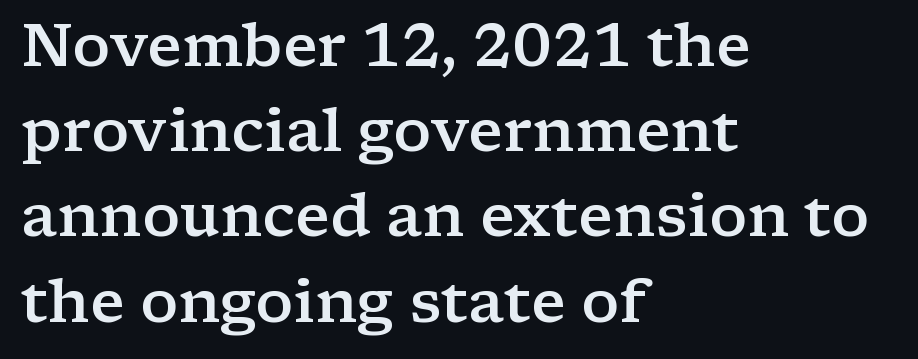
The image shows 60 px semibold, wide serif type, upright; set left-aligned, normal line spacing (1.42x), normal letter spacing, not underlined; low stroke contrast and a medium x-height.
